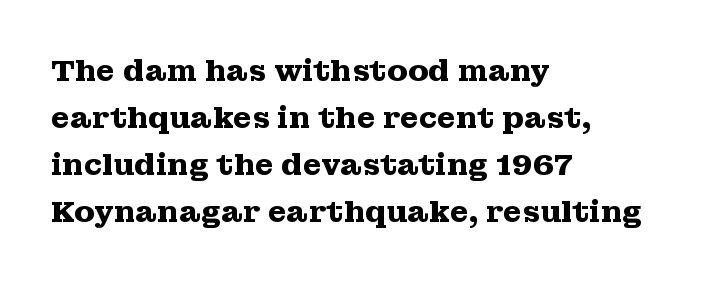
The image shows 30 px heavy, wide serif type, upright; set left-aligned, normal line spacing (1.57x), normal letter spacing, not underlined; medium stroke contrast and a medium x-height.
